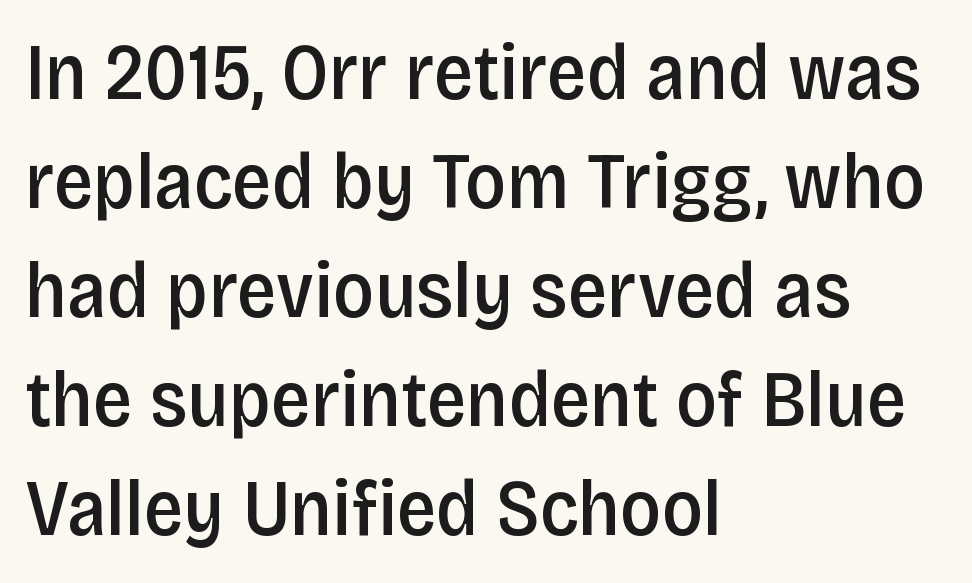
{"serif": "no", "italic": "no", "bold": "semi", "weight": "semibold", "width": "condensed", "stroke_contrast": "low", "x_height": "large", "monospaced": "no", "underline": "no", "align": "left", "line_spacing": "normal", "line_spacing_ratio": 1.38, "letter_spacing": "normal", "letter_spacing_em": 0.0, "glyph_px": 79}
